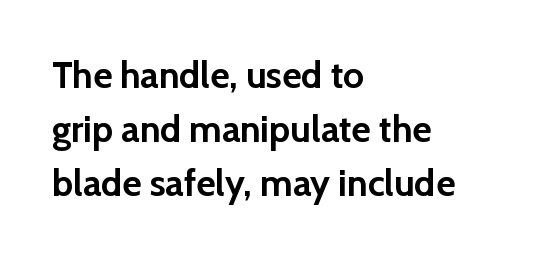
Tracking value appears to be zero — textbook default spacing. This rendering uses left alignment, leaving the right contour irregular. The passage shown stacks its lines at a standard gap. Summary of weight: heavy, a full bold.
